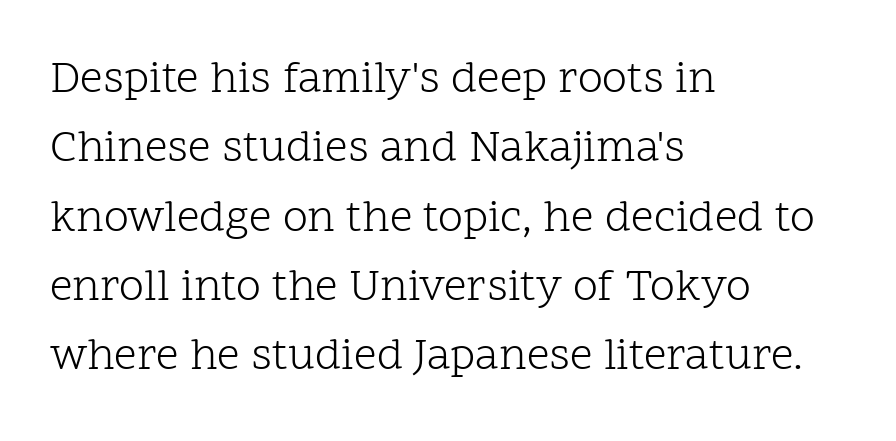
{"serif": "yes", "italic": "no", "bold": "no", "weight": "light", "width": "normal", "stroke_contrast": "low", "x_height": "medium", "monospaced": "no", "underline": "no", "align": "left", "line_spacing": "normal", "line_spacing_ratio": 1.54, "letter_spacing": "normal", "letter_spacing_em": 0.0, "glyph_px": 45}
